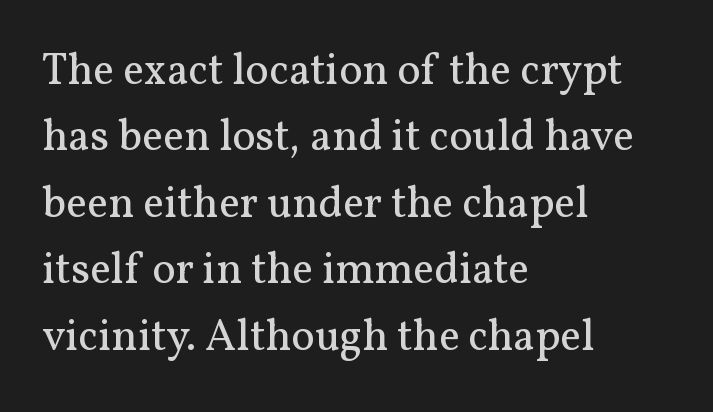
Q: Is the text bold? A: No.
Q: Is the text italic (slanted)? A: No, it is upright.
Q: Is the typeface a serif or a sans-serif typeface? A: Serif.
Q: Is the text underlined? A: No.
Q: How is the paragraph aligned? A: Left-aligned.
Q: Is the spacing between letters normal or unusually wide? A: Normal.
Q: Is the spacing between lines tight, normal or loose? A: Normal.
Q: Width (condensed, normal, or wide)? A: Normal.
Q: Stroke contrast? A: Medium.
Q: x-height? A: Medium.
Q: Monospaced? A: No.
